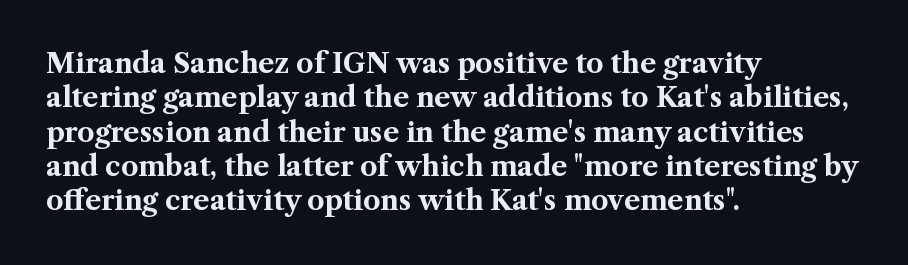
A typesetter would mark this as roman, not italic. Does the copy run flush right? No — it runs flush left. These words are printed bold, with thick strokes throughout. Successive baselines arrive at the customary interval. Caption: standard tracking, unaltered.
